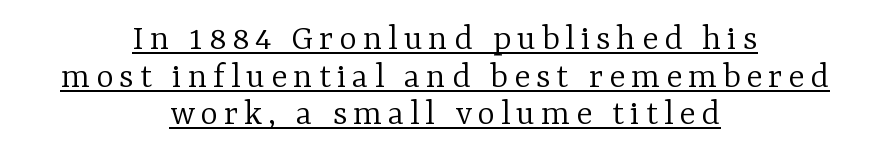
The image shows 38 px light serif type, upright; set centered, tight line spacing (0.99x), underlined; low stroke contrast and a medium x-height.
